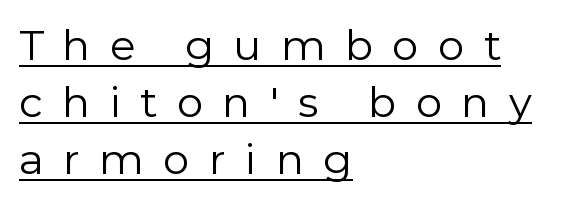
The image shows 42 px regular-weight sans-serif type, upright; set left-aligned, normal line spacing (1.36x), unusually wide letter spacing (+0.46 em), underlined; low stroke contrast and a medium x-height.
